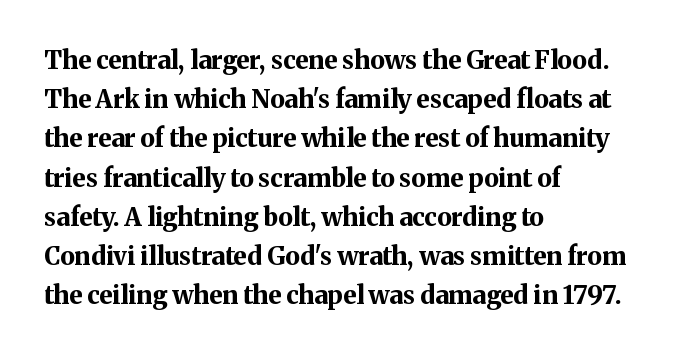
The image shows 25 px bold type, upright; set left-aligned, normal line spacing (1.57x), normal letter spacing, not underlined.
